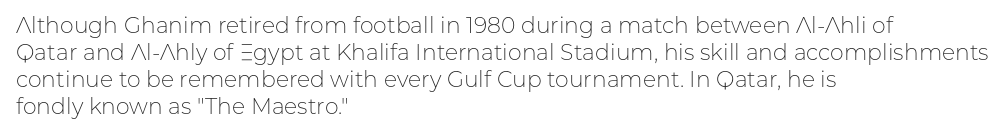
{"italic": "no", "bold": "no", "underline": "no", "align": "left", "line_spacing_ratio": 1.22, "letter_spacing": "normal", "letter_spacing_em": 0.0, "glyph_px": 22}
